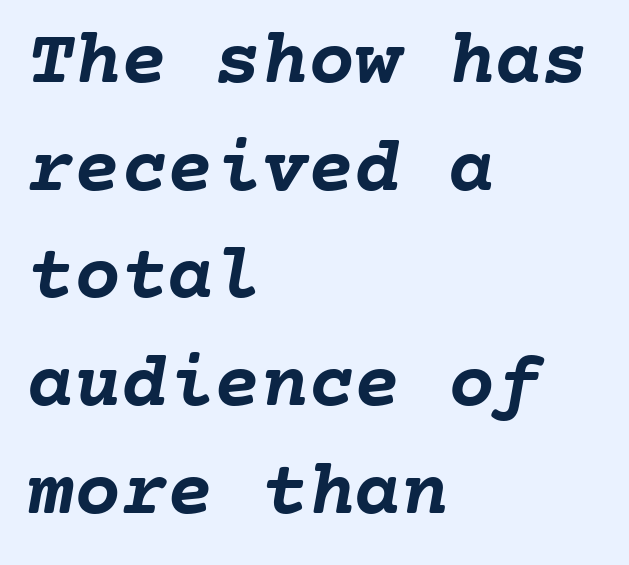
{"bold": "yes", "weight": "semibold", "width": "normal", "stroke_contrast": "low", "x_height": "medium", "monospaced": "yes", "underline": "no", "align": "left", "line_spacing": "normal", "line_spacing_ratio": 1.38, "letter_spacing": "normal", "letter_spacing_em": 0.0, "glyph_px": 78}
